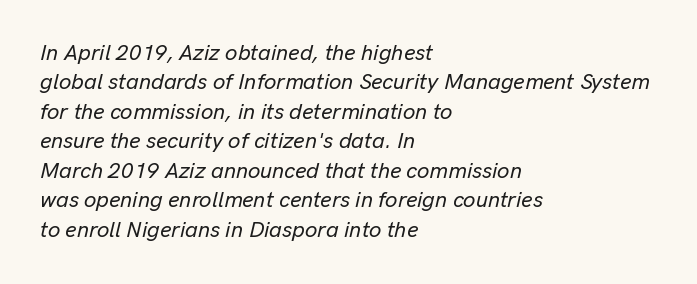
The image shows 22 px text type, italic (leaning right); set left-aligned, normal line spacing (1.34x), normal letter spacing, not underlined.
